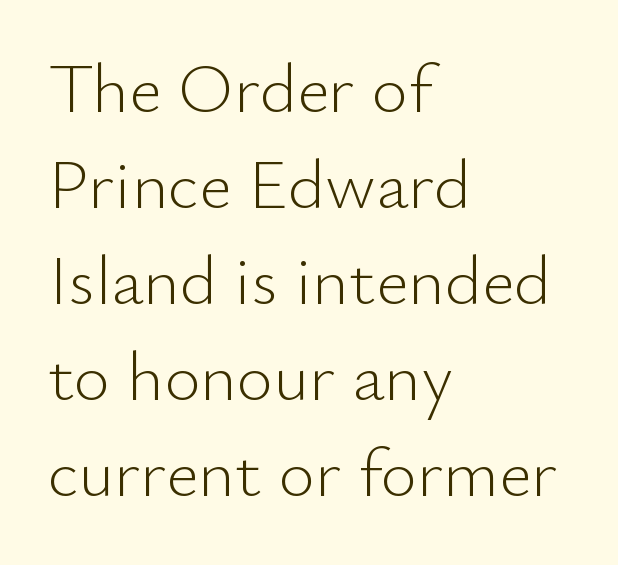
On a weight scale, this lands at 450 or below. Quick note: underline off. Note the varied advance widths — an 'i' is clearly narrower than an 'm'. Regarding serifs, this sample does without them.
